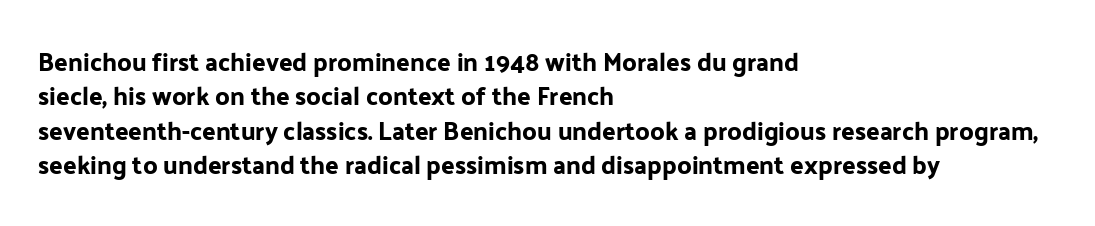
{"italic": "no", "underline": "no", "align": "left", "line_spacing": "normal", "line_spacing_ratio": 1.38, "letter_spacing": "normal", "letter_spacing_em": 0.0, "glyph_px": 25}
